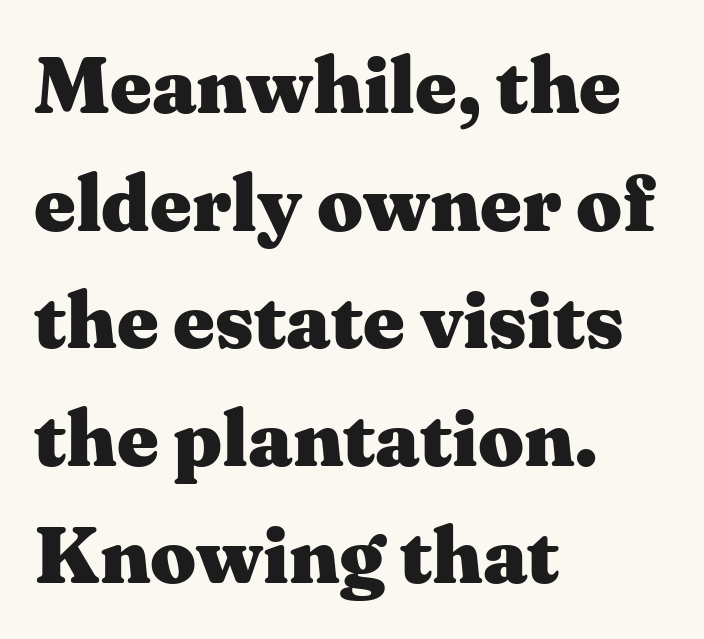
Short and long lines alike share a common starting point at left. This sample uses an upright cut, with every glyph sitting square on the baseline. Is this a fixed-width face? No — the glyphs have proportional, varying widths. The sample has been set heavy, in full bold. Unlike a clean sans, this face finishes its strokes with serifs. Plain, unruled lines of type.
